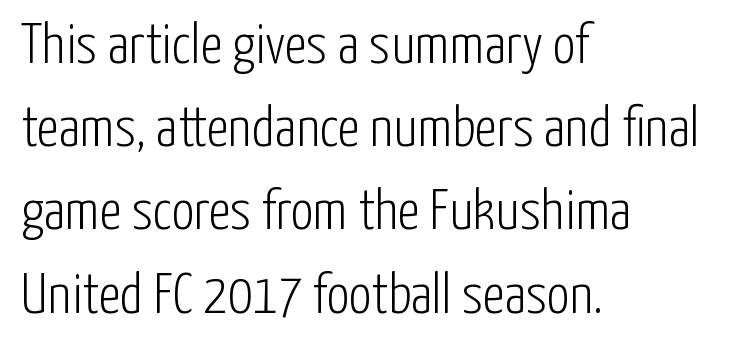
{"serif": "no", "italic": "no", "bold": "no", "weight": "light", "width": "condensed", "stroke_contrast": "low", "x_height": "medium", "monospaced": "no", "underline": "no", "align": "left", "line_spacing": "normal", "line_spacing_ratio": 1.46, "letter_spacing": "normal", "letter_spacing_em": 0.0, "glyph_px": 57}
